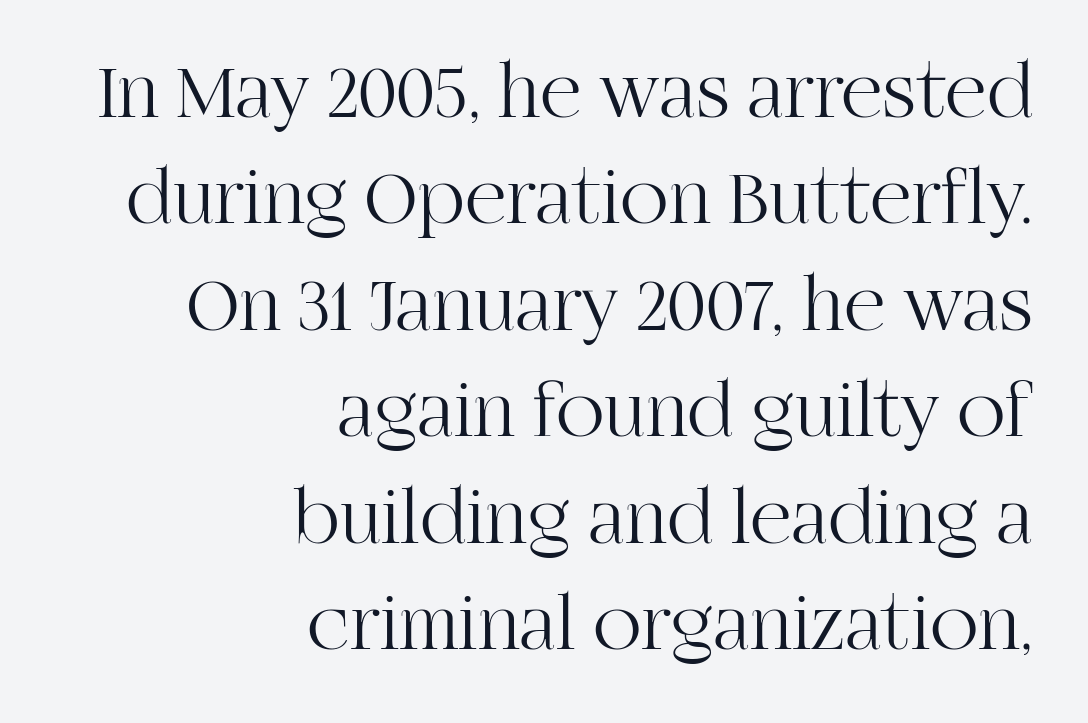
Q: Is the text bold? A: No.
Q: Is the text italic (slanted)? A: No, it is upright.
Q: Is the typeface a serif or a sans-serif typeface? A: Serif.
Q: Is the text underlined? A: No.
Q: How is the paragraph aligned? A: Right-aligned.
Q: Is the spacing between letters normal or unusually wide? A: Normal.
Q: Is the spacing between lines tight, normal or loose? A: Normal.
Q: Width (condensed, normal, or wide)? A: Normal.
Q: Stroke contrast? A: High.
Q: x-height? A: Large.
Q: Monospaced? A: No.
